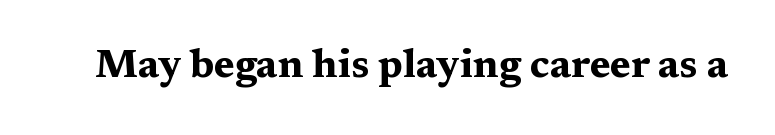
Q: Is the text bold? A: Yes.
Q: Is the text italic (slanted)? A: No, it is upright.
Q: Is the typeface a serif or a sans-serif typeface? A: Serif.
Q: Is the text underlined? A: No.
Q: Is the spacing between letters normal or unusually wide? A: Normal.
Q: Width (condensed, normal, or wide)? A: Wide.
Q: Stroke contrast? A: Medium.
Q: x-height? A: Medium.
Q: Monospaced? A: No.
